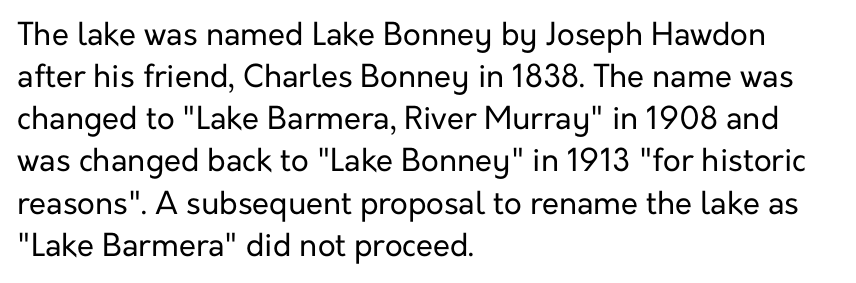
The rendering uses natural spacing where letterforms have individual widths. A sans-serif font was chosen for this passage. Descenders hang freely into open space. Each line starts at the same left margin while the right side varies. Stems and bowls with no extra thickness — not bold. Leading: standard.
